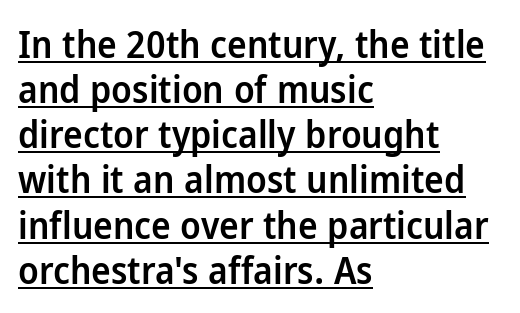
{"serif": "no", "italic": "no", "bold": "semi", "weight": "semibold", "width": "normal", "stroke_contrast": "low", "x_height": "medium", "monospaced": "no", "underline": "yes", "align": "left", "line_spacing_ratio": 1.22, "letter_spacing": "normal", "letter_spacing_em": 0.0, "glyph_px": 37}
